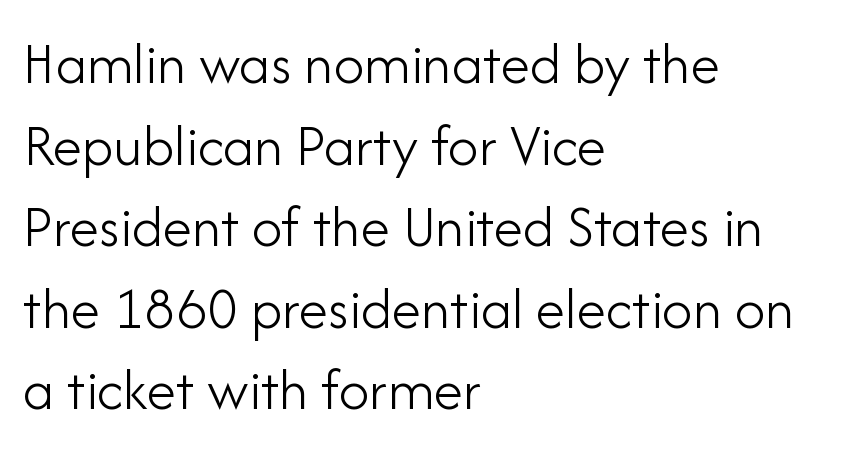
The passage shown is typed in a proportional face where columns would drift. Nothing heavy about these letters — not bold at all. The letters carry no serifs — their stems end cleanly without finishing strokes. Every stem runs plumb, perpendicular to the baseline. Nobody drew a line under any word here.
